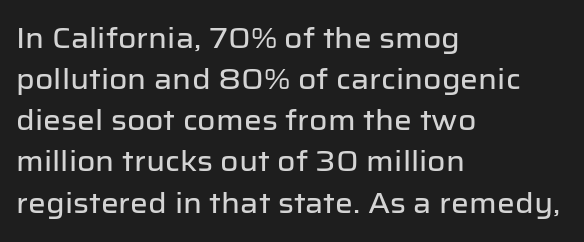
{"serif": "no", "italic": "no", "width": "normal", "stroke_contrast": "low", "x_height": "medium", "monospaced": "no", "underline": "no", "align": "left", "line_spacing": "normal", "line_spacing_ratio": 1.47, "letter_spacing": "normal", "letter_spacing_em": 0.0, "glyph_px": 28}
